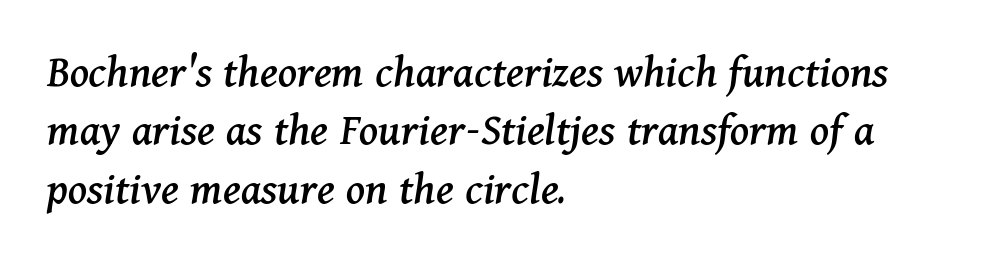
{"serif": "yes", "italic": "yes", "lean": "right", "slant_degrees": 11, "width": "normal", "stroke_contrast": "medium", "x_height": "medium", "monospaced": "no", "underline": "no", "align": "left", "line_spacing_ratio": 1.24, "letter_spacing": "normal", "letter_spacing_em": 0.0, "glyph_px": 47}
